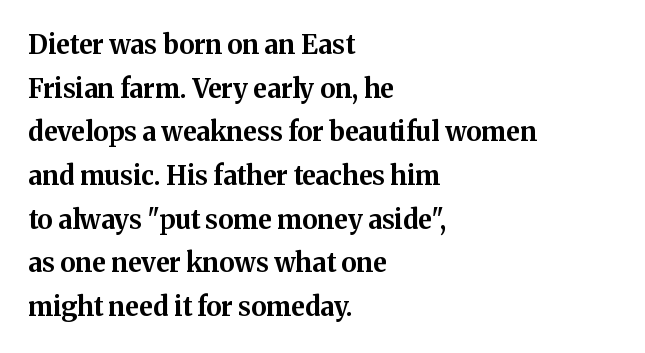
{"italic": "no", "bold": "yes", "underline": "no", "align": "left", "line_spacing": "normal", "line_spacing_ratio": 1.68, "letter_spacing": "normal", "letter_spacing_em": 0.0, "glyph_px": 26}
